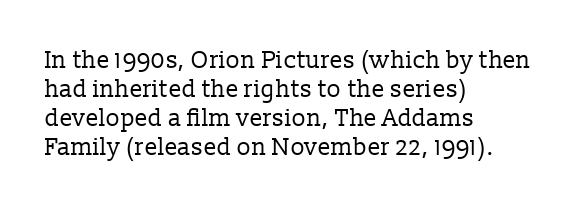
{"italic": "no", "bold": "no", "underline": "no", "align": "left", "line_spacing_ratio": 1.21, "letter_spacing": "normal", "letter_spacing_em": 0.0, "glyph_px": 24}
